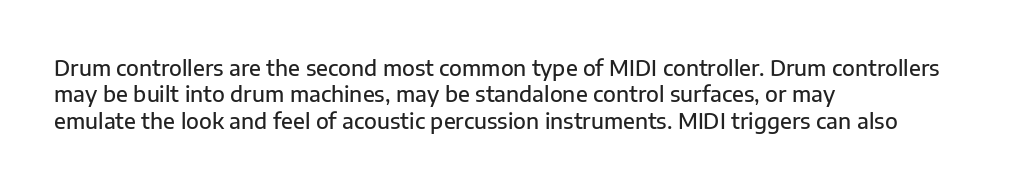
Q: Is the text bold? A: Semi-bold.
Q: Is the text italic (slanted)? A: No, it is upright.
Q: Is the text underlined? A: No.
Q: How is the paragraph aligned? A: Left-aligned.
Q: Is the spacing between letters normal or unusually wide? A: Normal.
Q: Is the spacing between lines tight, normal or loose? A: Normal.
